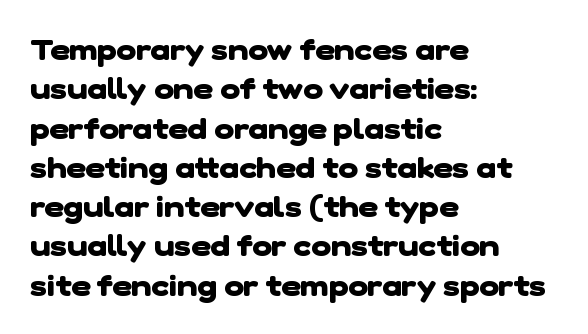
Q: Is the text bold? A: Yes.
Q: Is the typeface a serif or a sans-serif typeface? A: Sans-serif.
Q: Is the text underlined? A: No.
Q: How is the paragraph aligned? A: Left-aligned.
Q: Is the spacing between letters normal or unusually wide? A: Normal.
Q: Is the spacing between lines tight, normal or loose? A: Normal.
Q: Width (condensed, normal, or wide)? A: Normal.
Q: Stroke contrast? A: Low.
Q: x-height? A: Medium.
Q: Monospaced? A: No.
